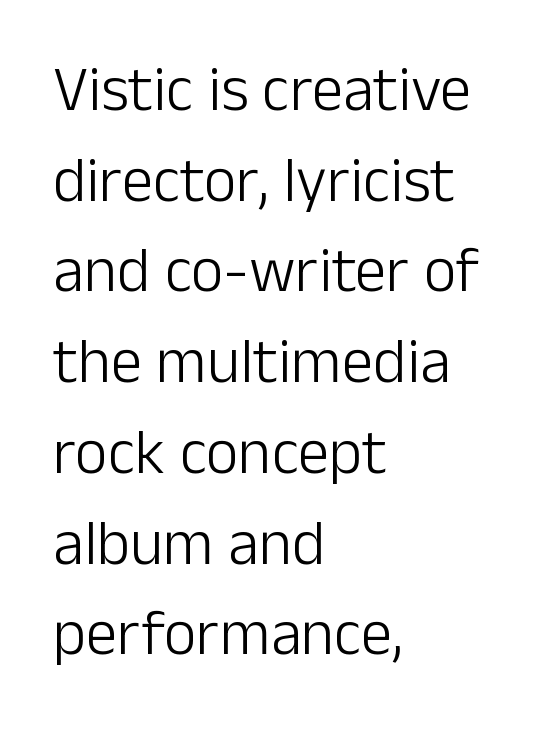
{"serif": "no", "italic": "no", "bold": "no", "weight": "light", "width": "normal", "stroke_contrast": "low", "x_height": "medium", "monospaced": "no", "underline": "no", "align": "left", "line_spacing": "normal", "line_spacing_ratio": 1.44, "letter_spacing": "normal", "letter_spacing_em": 0.0, "glyph_px": 63}
